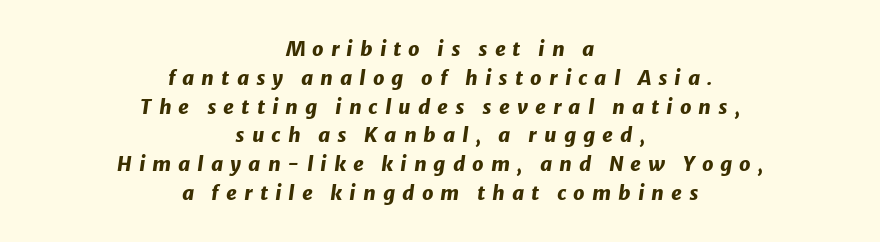
Every character sits at an angle, as italics do. The rendering uses a moderate line-height, typical for paragraphs. Is the block centered? Yes — each line is placed symmetrically about the middle. Display-style spreading of the glyphs; the letterfit is very open. The words here are not underlined. Plenty of ink on the page — the face is bold.
